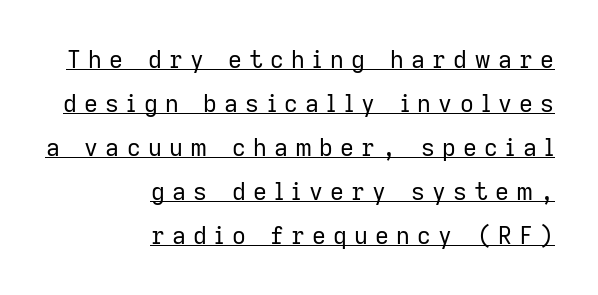
The image shows 24 px text type, upright; set right-aligned, line spacing 1.83x, unusually wide letter spacing (+0.3 em), underlined.
